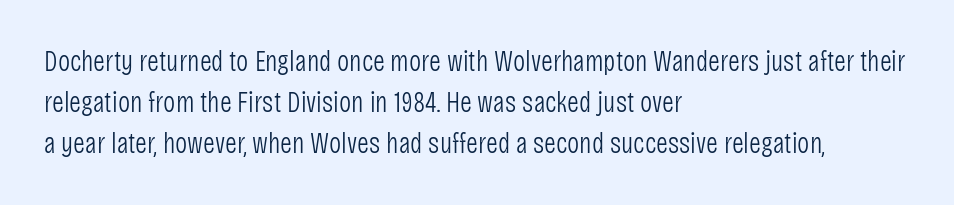
Q: Is the text bold? A: No.
Q: Is the text italic (slanted)? A: No, it is upright.
Q: Is the typeface a serif or a sans-serif typeface? A: Sans-serif.
Q: Is the text underlined? A: No.
Q: How is the paragraph aligned? A: Left-aligned.
Q: Is the spacing between letters normal or unusually wide? A: Normal.
Q: Is the spacing between lines tight, normal or loose? A: Normal.
Q: Width (condensed, normal, or wide)? A: Condensed.
Q: Stroke contrast? A: Low.
Q: x-height? A: Large.
Q: Monospaced? A: No.
